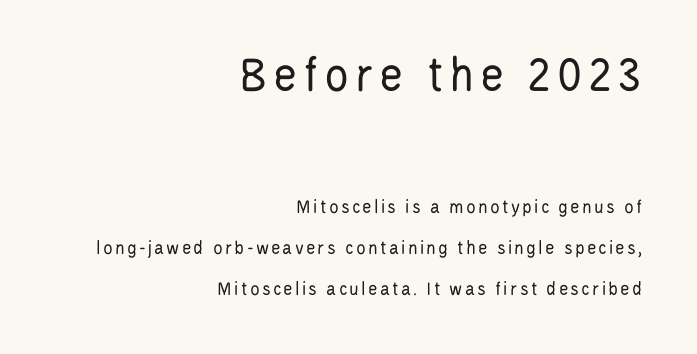
{"serif": "no", "italic": "no", "bold": "no", "weight": "regular", "width": "condensed", "stroke_contrast": "low", "x_height": "large", "monospaced": "no", "underline": "no", "align": "right", "line_spacing": "loose", "line_spacing_ratio": 2.03, "larger_block": "first", "size_ratio": 2.55, "glyph_px": 51}
